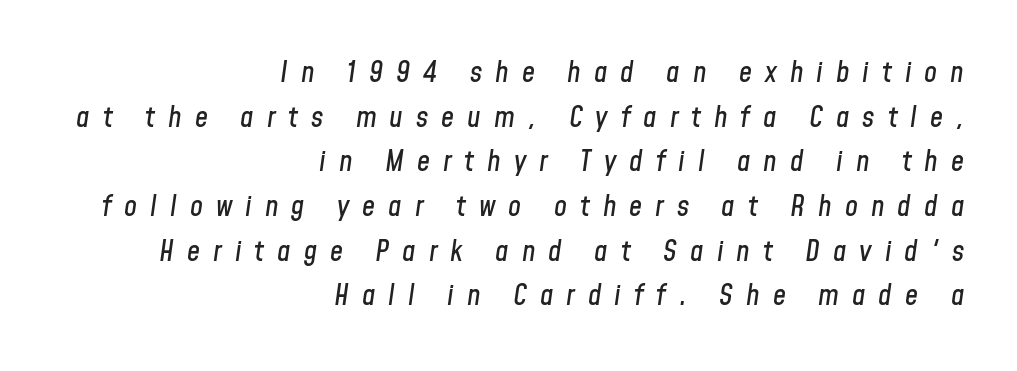
{"italic": "yes", "lean": "right", "slant_degrees": 8, "width": "condensed", "stroke_contrast": "low", "x_height": "medium", "monospaced": "no", "underline": "no", "align": "right", "line_spacing": "normal", "line_spacing_ratio": 1.54, "letter_spacing": "wide", "letter_spacing_em": 0.45, "glyph_px": 29}
